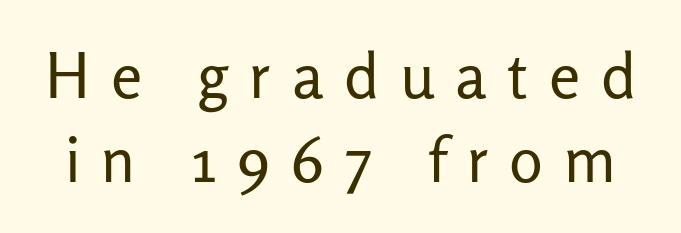
Looks like regular typesetting: each glyph gets only the width it needs. There is plenty of visible air inserted between adjacent glyphs. Underlining? Definitely not there. A typesetter would label this face a sans. Stem width sits at or under what a default text font uses.
